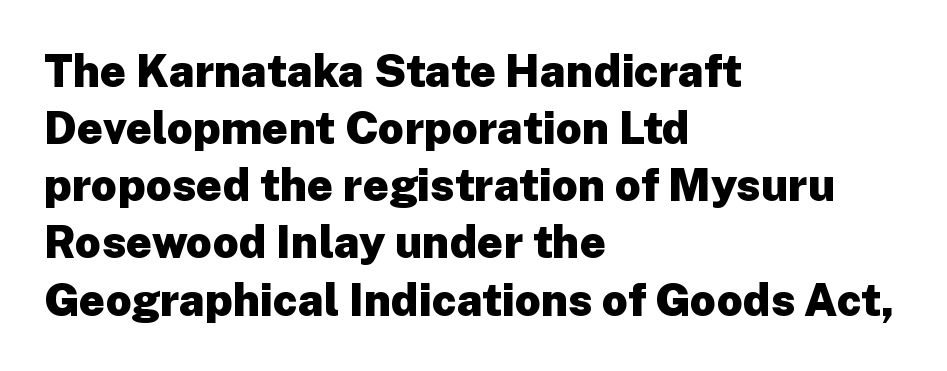
Here the glyphs are tracked normally, forming tight word shapes. Rendered with straight, roman letterforms. Letters rest on an invisible, unmarked baseline. Varying glyph widths throughout — classic text-font behaviour. Baseline-to-baseline distance is the conventional proportion of letter height.
